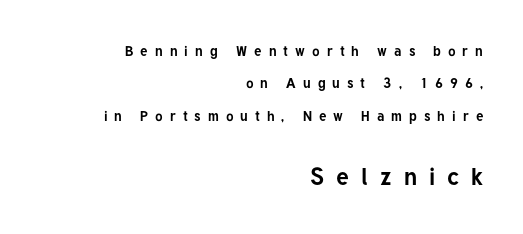
Q: Is the text bold? A: Yes.
Q: Is the text italic (slanted)? A: No, it is upright.
Q: Is the text underlined? A: No.
Q: How is the paragraph aligned? A: Right-aligned.
Q: Is the spacing between letters normal or unusually wide? A: Unusually wide.
Q: Is the spacing between lines tight, normal or loose? A: Loose.
Q: Which block of text is set in a larger size, the first (top) or the second (bottom)? A: The second (bottom) one.
